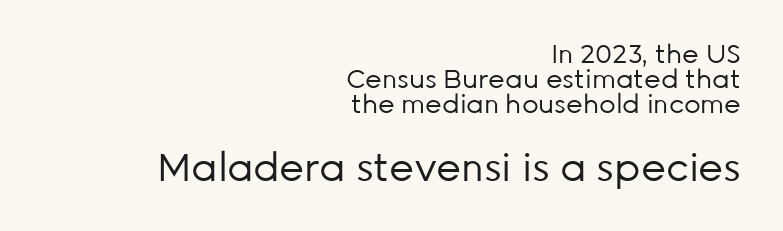
In this sample the second text group is rendered at the bigger scale. Visually the block forms a straight wall on the right and a jagged coastline on the left. The passage shown stacks its lines with hardly any gap. The tracking reads as untouched default to a designer's eye.
